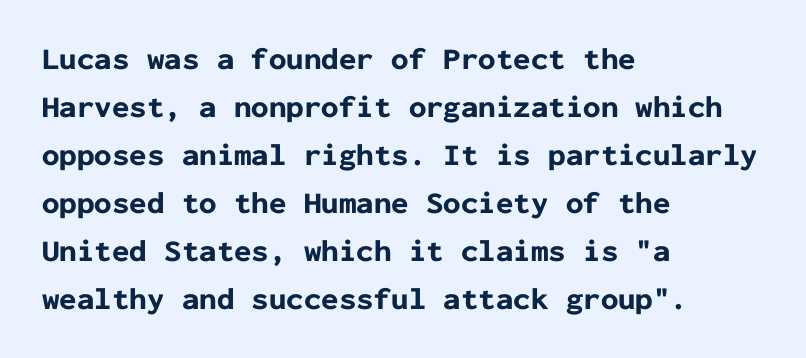
The image shows 31 px bold sans-serif type, upright, monospaced; set left-aligned, normal line spacing (1.55x), normal letter spacing, not underlined; low stroke contrast and a medium x-height.
